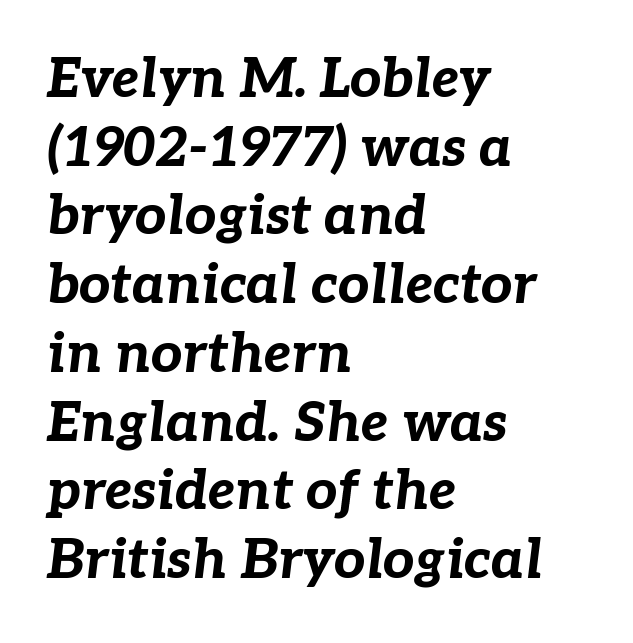
{"italic": "yes", "lean": "right", "slant_degrees": 7, "bold": "yes", "weight": "bold", "width": "normal", "stroke_contrast": "low", "x_height": "medium", "monospaced": "no", "underline": "no", "align": "left", "line_spacing": "normal", "line_spacing_ratio": 1.25, "letter_spacing": "normal", "letter_spacing_em": 0.0, "glyph_px": 55}
